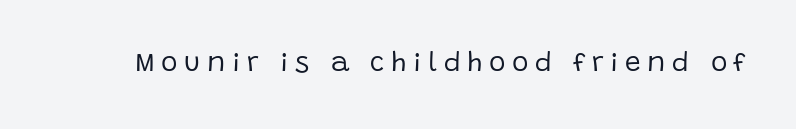
{"serif": "no", "italic": "no", "bold": "no", "weight": "regular", "width": "normal", "stroke_contrast": "low", "x_height": "large", "monospaced": "no", "underline": "no", "letter_spacing": "wide", "letter_spacing_em": 0.23, "glyph_px": 28}
